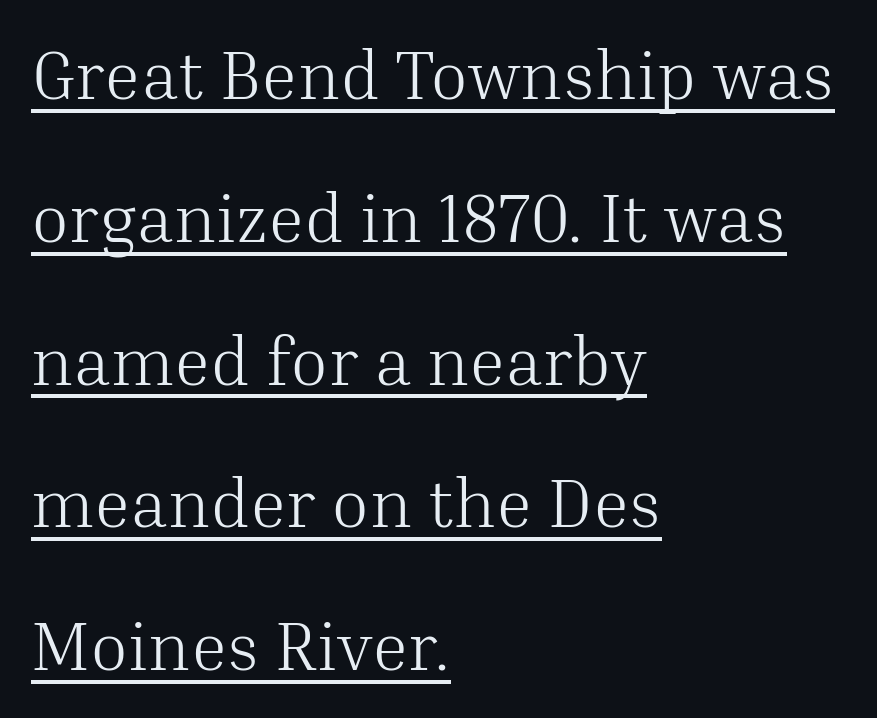
Q: Is the text bold? A: No.
Q: Is the text italic (slanted)? A: No, it is upright.
Q: Is the typeface a serif or a sans-serif typeface? A: Serif.
Q: Is the text underlined? A: Yes.
Q: How is the paragraph aligned? A: Left-aligned.
Q: Is the spacing between letters normal or unusually wide? A: Normal.
Q: Is the spacing between lines tight, normal or loose? A: Loose.
Q: Width (condensed, normal, or wide)? A: Normal.
Q: Stroke contrast? A: Medium.
Q: x-height? A: Medium.
Q: Monospaced? A: No.
